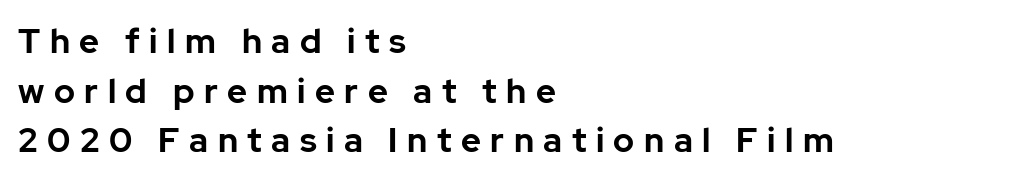
Q: Is the text bold? A: Yes.
Q: Is the text italic (slanted)? A: No, it is upright.
Q: Is the typeface a serif or a sans-serif typeface? A: Sans-serif.
Q: Is the text underlined? A: No.
Q: How is the paragraph aligned? A: Left-aligned.
Q: Is the spacing between letters normal or unusually wide? A: Unusually wide.
Q: Is the spacing between lines tight, normal or loose? A: Normal.
Q: Width (condensed, normal, or wide)? A: Normal.
Q: Stroke contrast? A: Low.
Q: x-height? A: Medium.
Q: Monospaced? A: No.
